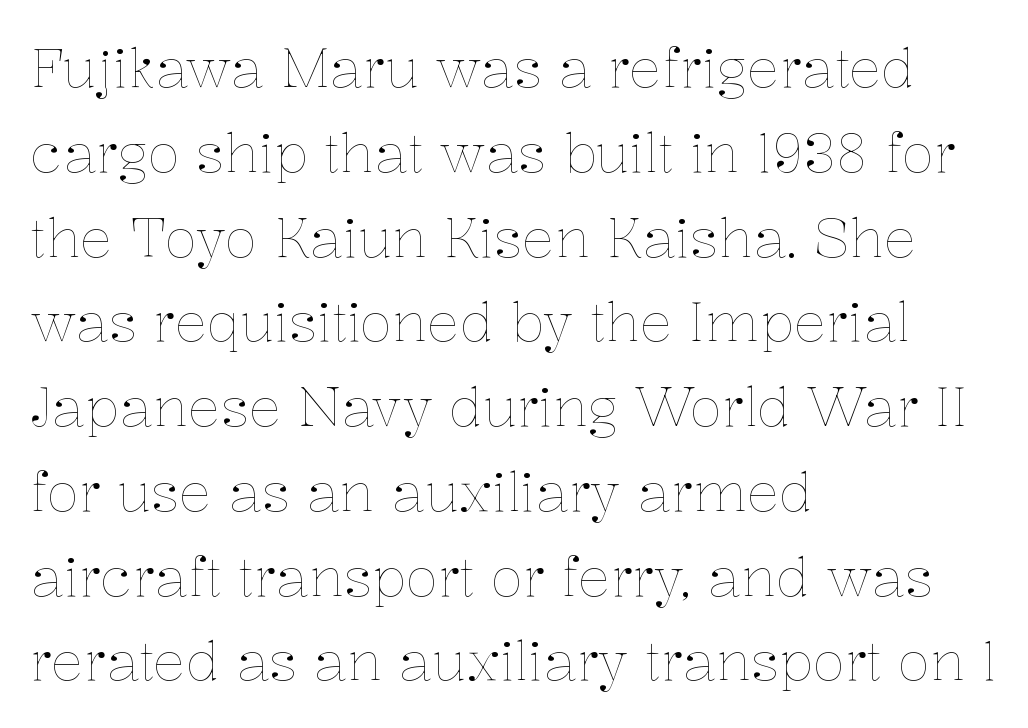
{"italic": "no", "bold": "no", "weight": "thin", "width": "normal", "stroke_contrast": "low", "x_height": "medium", "monospaced": "no", "underline": "no", "align": "left", "line_spacing": "normal", "line_spacing_ratio": 1.57, "letter_spacing": "normal", "letter_spacing_em": 0.0, "glyph_px": 54}
